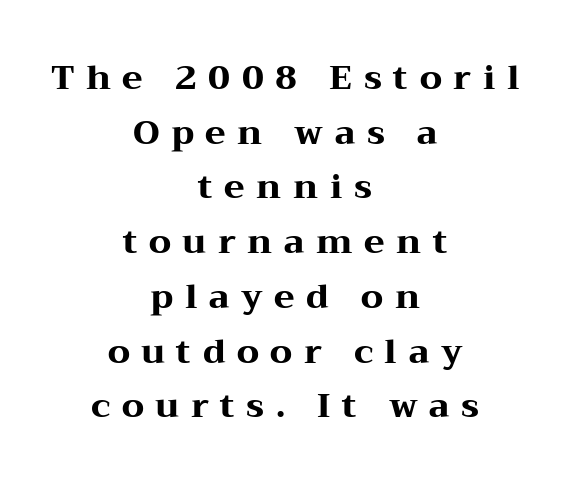
The image shows 34 px heavy, wide serif type, upright; set centered, normal line spacing (1.61x), unusually wide letter spacing (+0.34 em), not underlined; medium stroke contrast and a medium x-height.
